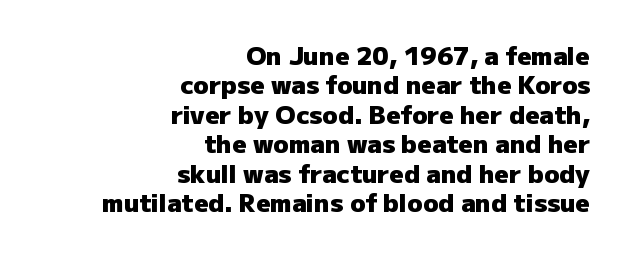
Q: Is the text bold? A: Yes.
Q: Is the text italic (slanted)? A: No, it is upright.
Q: Is the text underlined? A: No.
Q: How is the paragraph aligned? A: Right-aligned.
Q: Is the spacing between letters normal or unusually wide? A: Normal.
